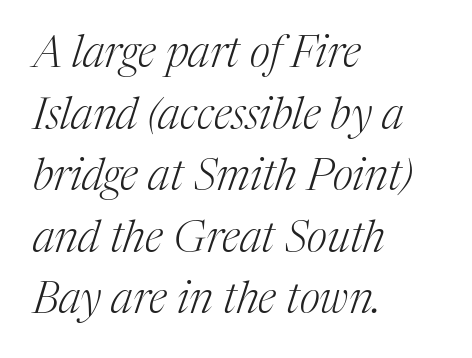
Leading matches the norm, producing a regular column. The text was rendered using a seriffed face with decorative stroke endings. No heavy texture on the line: the type isn't bold. Type without underlining. The whole block is typeset with a tilt.
